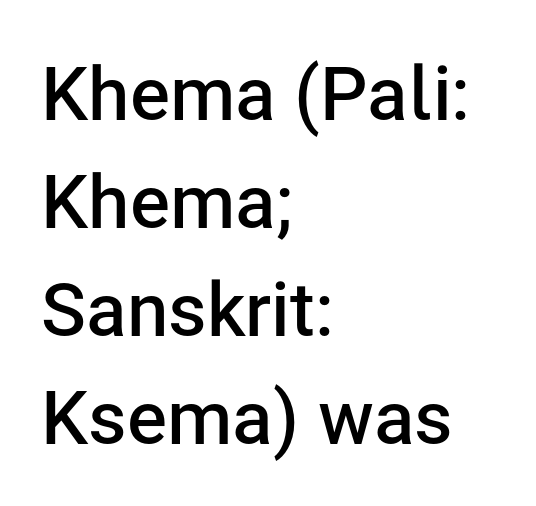
{"serif": "no", "italic": "no", "bold": "semi", "weight": "semibold", "width": "normal", "stroke_contrast": "low", "x_height": "medium", "monospaced": "no", "underline": "no", "align": "left", "line_spacing": "normal", "line_spacing_ratio": 1.44, "letter_spacing": "normal", "letter_spacing_em": 0.0, "glyph_px": 75}
